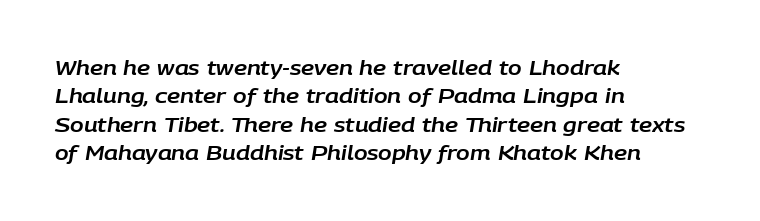
Q: Is the text italic (slanted)? A: Yes, it leans right by about 9 degrees.
Q: Is the text underlined? A: No.
Q: How is the paragraph aligned? A: Left-aligned.
Q: Is the spacing between letters normal or unusually wide? A: Normal.
Q: Is the spacing between lines tight, normal or loose? A: Normal.
